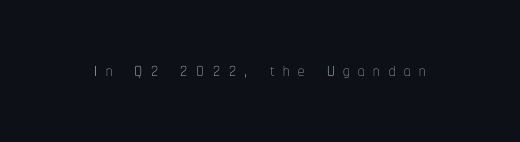
You could only call the tracking loose — the letters float apart. This reads as an unemphasized weight, regular at the heaviest. The gap between lines stays unmarked. Posture: straight, roman, zero tilt.
